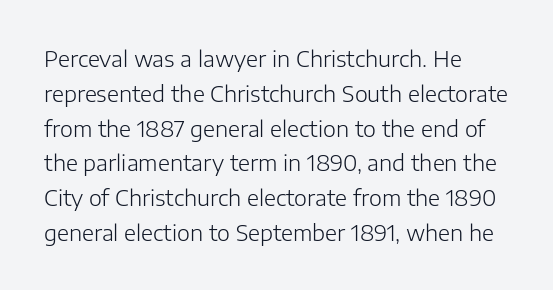
The image shows 22 px text type, upright; set left-aligned, normal line spacing (1.58x), normal letter spacing, not underlined.
